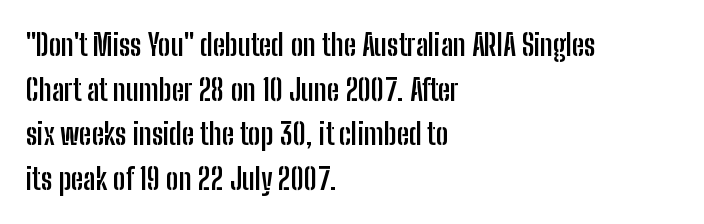
Q: Is the text bold? A: Yes.
Q: Is the text italic (slanted)? A: No, it is upright.
Q: Is the typeface a serif or a sans-serif typeface? A: Sans-serif.
Q: Is the text underlined? A: No.
Q: How is the paragraph aligned? A: Left-aligned.
Q: Is the spacing between letters normal or unusually wide? A: Normal.
Q: Is the spacing between lines tight, normal or loose? A: Normal.
Q: Width (condensed, normal, or wide)? A: Condensed.
Q: Stroke contrast? A: Low.
Q: x-height? A: Medium.
Q: Monospaced? A: No.
